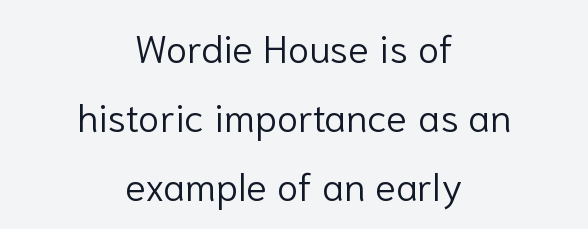
What stands out about the letter spacing? Nothing — it is the standard amount. These lines are rendered in a variable-pitch font. Serifs: no, the terminals of the letterforms are clean. No italicization has been applied; the sample stays upright. The lines in this sample share a center point and differ in where they start and stop.
